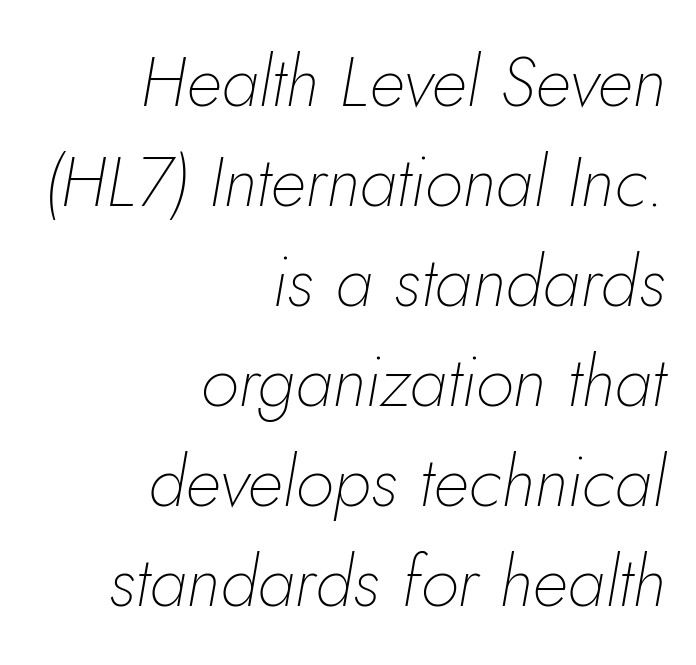
The letterforms sit shoulder to shoulder at normal distance. Each stroke keeps to a modest, everyday thickness or less. Slanted lettering throughout. Quick note: interline space is typical. The paragraph has a hard right edge and a soft left edge.
